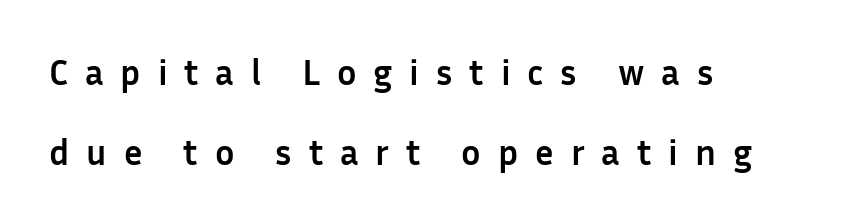
Q: Is the text bold? A: Yes.
Q: Is the text italic (slanted)? A: No, it is upright.
Q: Is the typeface a serif or a sans-serif typeface? A: Sans-serif.
Q: Is the text underlined? A: No.
Q: How is the paragraph aligned? A: Left-aligned.
Q: Is the spacing between letters normal or unusually wide? A: Unusually wide.
Q: Is the spacing between lines tight, normal or loose? A: Loose.
Q: Width (condensed, normal, or wide)? A: Normal.
Q: Stroke contrast? A: Low.
Q: x-height? A: Medium.
Q: Monospaced? A: No.
